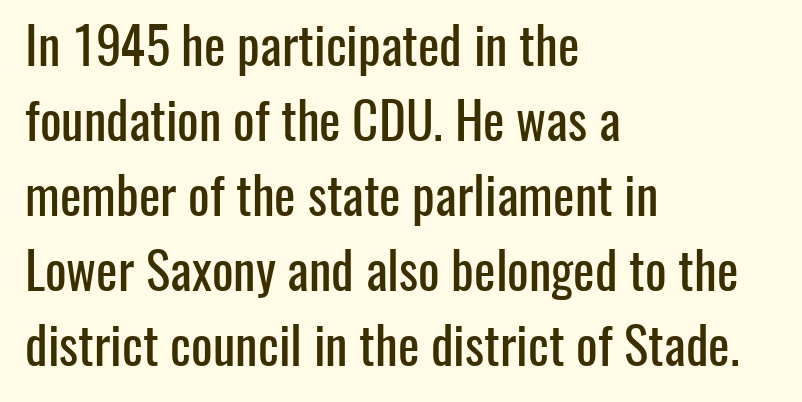
The image shows 51 px condensed sans-serif type, upright; set left-aligned, normal line spacing (1.47x), normal letter spacing, not underlined; low stroke contrast and a medium x-height.
